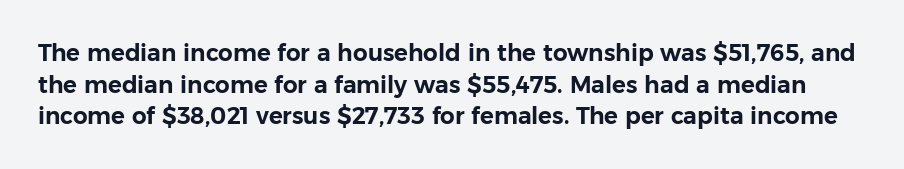
{"italic": "no", "underline": "no", "line_spacing": "normal", "line_spacing_ratio": 1.37, "letter_spacing": "normal", "letter_spacing_em": 0.0, "glyph_px": 23}
